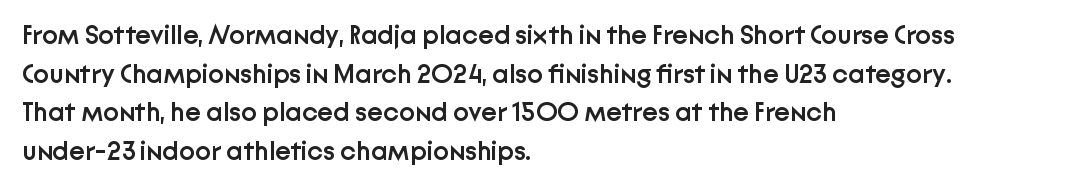
The image shows 27 px text type, upright; set left-aligned, normal line spacing (1.43x), normal letter spacing, not underlined.
